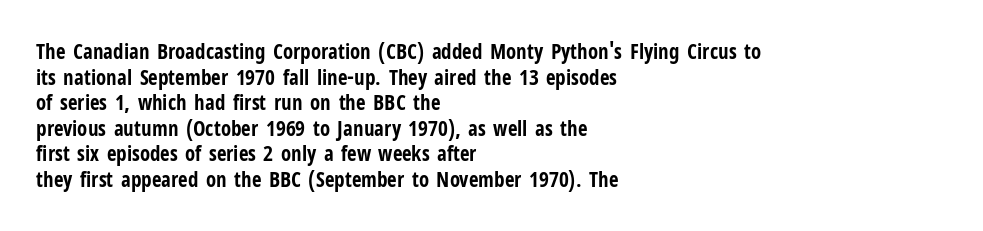
Is there any slant? The stems are plumb. The zone under the glyphs is completely vacant. Caption: bold face, heavy strokes. Each word holds together tightly as a unit, with standard inter-letter gaps. Does the copy run flush right? No — it runs flush left.
